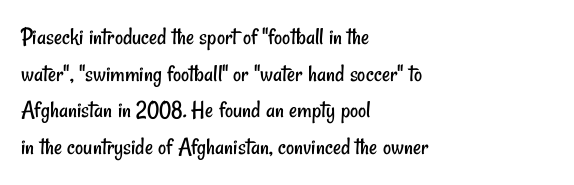
The image shows 25 px text type; set left-aligned, normal line spacing (1.47x), normal letter spacing, not underlined.
